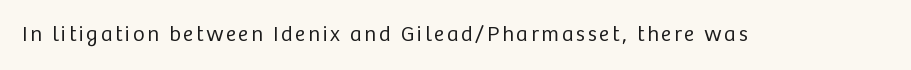
Q: Is the text bold? A: No.
Q: Is the text italic (slanted)? A: No, it is upright.
Q: Is the text underlined? A: No.
